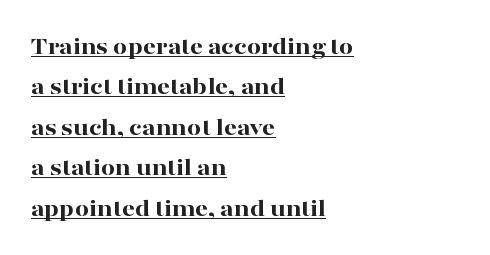
Q: Is the text bold? A: Yes.
Q: Is the text italic (slanted)? A: No, it is upright.
Q: Is the text underlined? A: Yes.
Q: How is the paragraph aligned? A: Left-aligned.
Q: Is the spacing between letters normal or unusually wide? A: Normal.
Q: Is the spacing between lines tight, normal or loose? A: Normal.
